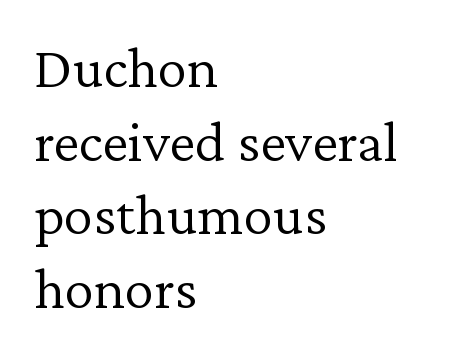
{"serif": "yes", "italic": "no", "bold": "no", "weight": "light", "width": "normal", "stroke_contrast": "low", "x_height": "medium", "monospaced": "no", "underline": "no", "align": "left", "line_spacing": "normal", "line_spacing_ratio": 1.25, "letter_spacing": "normal", "letter_spacing_em": 0.0, "glyph_px": 59}
